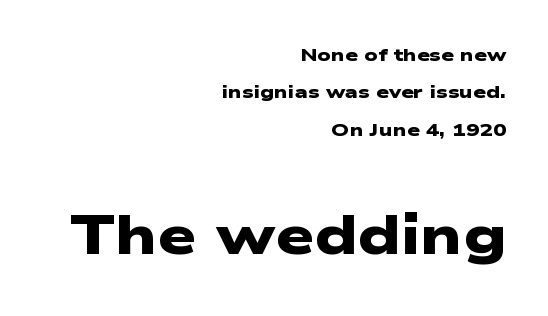
{"serif": "no", "bold": "yes", "weight": "heavy", "width": "wide", "stroke_contrast": "low", "x_height": "medium", "monospaced": "no", "underline": "no", "align": "right", "line_spacing": "loose", "line_spacing_ratio": 2.07, "letter_spacing": "normal", "letter_spacing_em": 0.0, "larger_block": "second", "size_ratio": 3.06, "glyph_px": 55}
